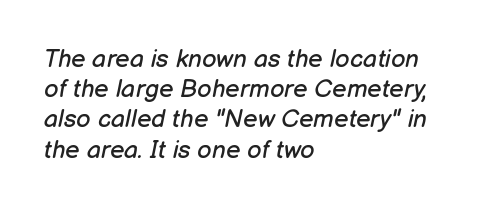
{"italic": "yes", "lean": "right", "slant_degrees": 12, "bold": "no", "underline": "no", "align": "left", "line_spacing_ratio": 1.21, "letter_spacing": "normal", "letter_spacing_em": 0.0, "glyph_px": 25}
